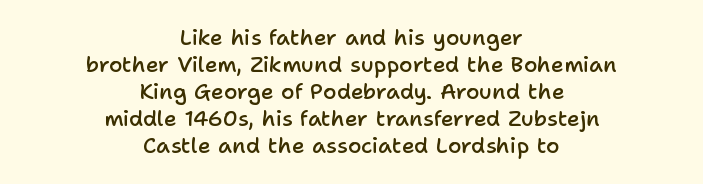
Q: Is the text bold? A: Semi-bold.
Q: Is the text italic (slanted)? A: No, it is upright.
Q: Is the text underlined? A: No.
Q: How is the paragraph aligned? A: Centered.
Q: Is the spacing between letters normal or unusually wide? A: Normal.
